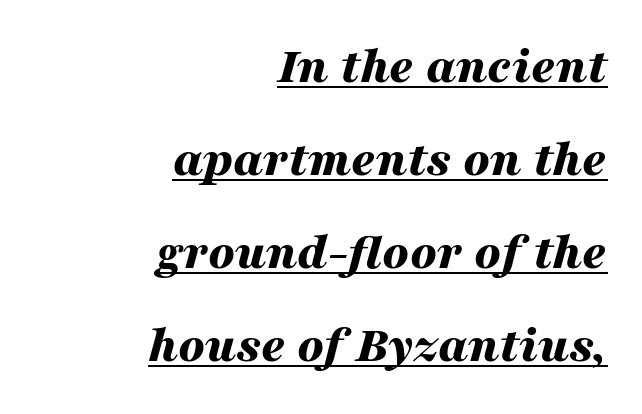
{"italic": "yes", "lean": "right", "slant_degrees": 16, "bold": "yes", "weight": "bold", "width": "wide", "stroke_contrast": "medium", "x_height": "medium", "monospaced": "no", "underline": "yes", "align": "right", "line_spacing_ratio": 1.79, "letter_spacing": "normal", "letter_spacing_em": 0.0, "glyph_px": 52}
